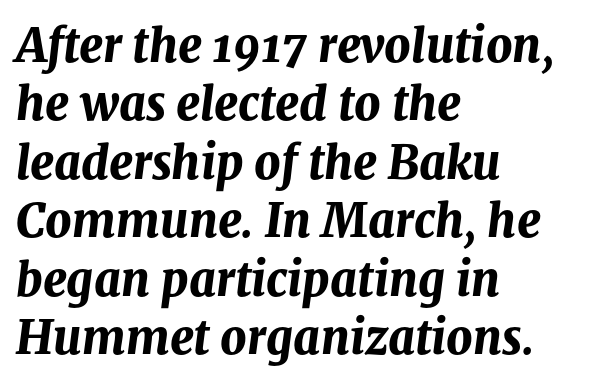
{"italic": "yes", "lean": "right", "slant_degrees": 8, "bold": "yes", "weight": "bold", "width": "normal", "stroke_contrast": "medium", "x_height": "medium", "monospaced": "no", "underline": "no", "align": "left", "line_spacing": "normal", "line_spacing_ratio": 1.27, "letter_spacing": "normal", "letter_spacing_em": 0.0, "glyph_px": 46}
